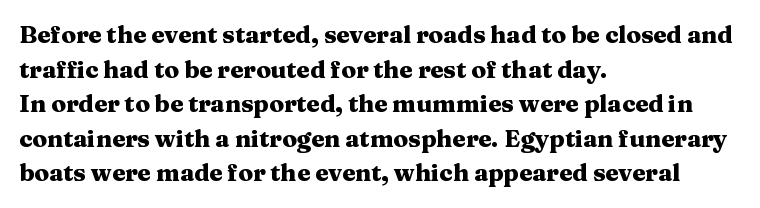
Q: Is the text bold? A: Yes.
Q: Is the text italic (slanted)? A: No, it is upright.
Q: Is the text underlined? A: No.
Q: How is the paragraph aligned? A: Left-aligned.
Q: Is the spacing between letters normal or unusually wide? A: Normal.
Q: Is the spacing between lines tight, normal or loose? A: Normal.
